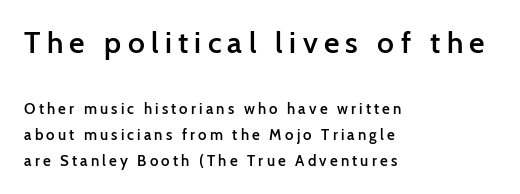
{"serif": "no", "italic": "no", "bold": "semi", "weight": "semibold", "width": "normal", "stroke_contrast": "low", "x_height": "medium", "monospaced": "no", "underline": "no", "align": "left", "line_spacing_ratio": 1.71, "letter_spacing": "wide", "letter_spacing_em": 0.21, "larger_block": "first", "size_ratio": 2.0, "glyph_px": 30}
